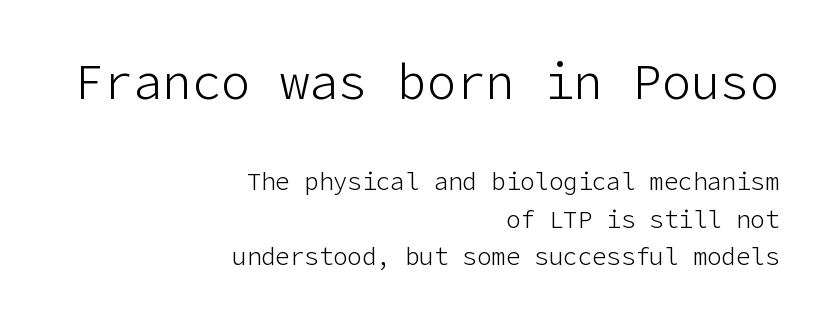
Q: Is the text bold? A: No.
Q: Is the text italic (slanted)? A: No, it is upright.
Q: Is the typeface a serif or a sans-serif typeface? A: Sans-serif.
Q: Is the text underlined? A: No.
Q: How is the paragraph aligned? A: Right-aligned.
Q: Is the spacing between letters normal or unusually wide? A: Normal.
Q: Is the spacing between lines tight, normal or loose? A: Normal.
Q: Which block of text is set in a larger size, the first (top) or the second (bottom)? A: The first (top) one.
Q: Width (condensed, normal, or wide)? A: Normal.
Q: Stroke contrast? A: Low.
Q: x-height? A: Medium.
